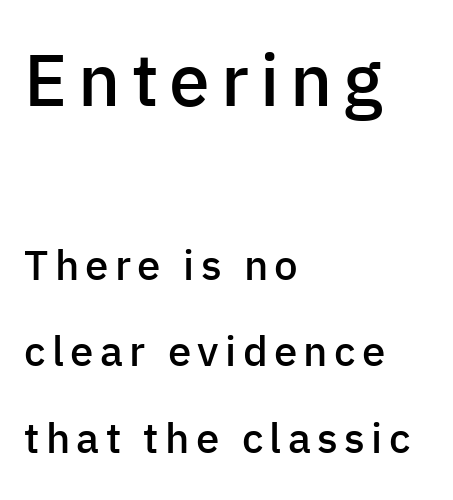
Q: Is the text bold? A: Semi-bold.
Q: Is the text italic (slanted)? A: No, it is upright.
Q: Is the typeface a serif or a sans-serif typeface? A: Sans-serif.
Q: Is the text underlined? A: No.
Q: How is the paragraph aligned? A: Left-aligned.
Q: Is the spacing between lines tight, normal or loose? A: Loose.
Q: Which block of text is set in a larger size, the first (top) or the second (bottom)? A: The first (top) one.
Q: Width (condensed, normal, or wide)? A: Normal.
Q: Stroke contrast? A: Low.
Q: x-height? A: Medium.
Q: Monospaced? A: No.
